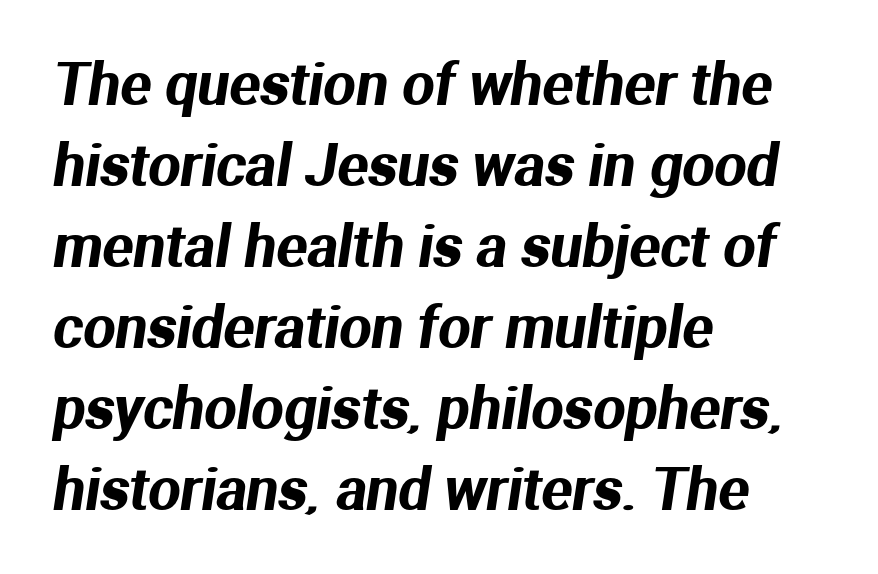
Does the type have serifs? No, each stem ends abruptly. The specimen omits any rule beneath the text block's lines. Leading: standard. No extra tracking has been applied to these lines. The lines in this sample share a left origin and differ only in where they stop. A typesetter would call this proportional, since set widths differ per character.
